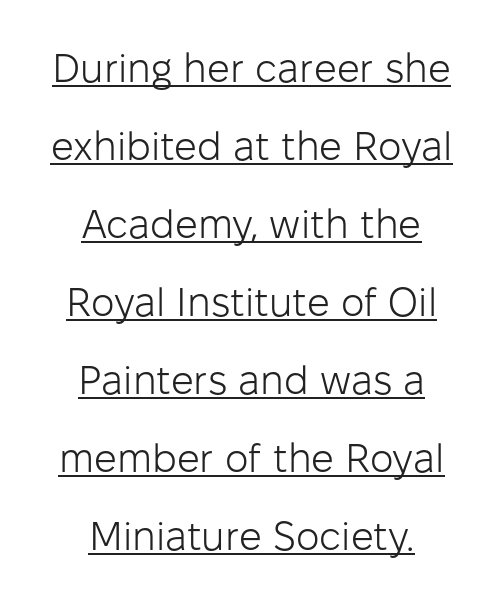
The image shows 40 px light sans-serif type, upright; set centered, loose line spacing (1.95x), normal letter spacing, underlined; low stroke contrast and a medium x-height.
